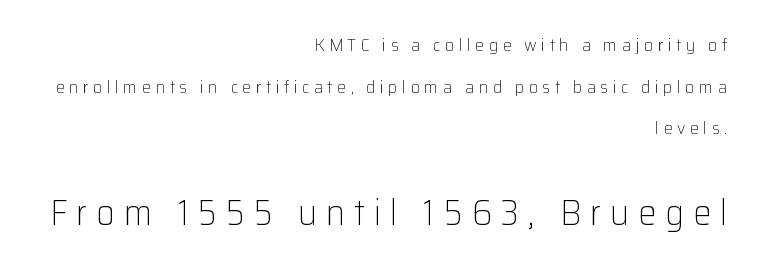
The image shows 36 px light sans-serif type, upright; set right-aligned, loose line spacing (2.31x), unusually wide letter spacing (+0.25 em), not underlined; the second (bottom) block is 2.0x larger; low stroke contrast and a medium x-height.
